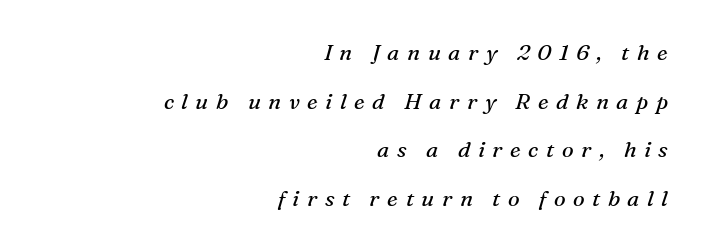
{"italic": "yes", "lean": "right", "slant_degrees": 16, "bold": "no", "underline": "no", "align": "right", "line_spacing": "loose", "line_spacing_ratio": 2.21, "letter_spacing": "wide", "letter_spacing_em": 0.34, "glyph_px": 22}
